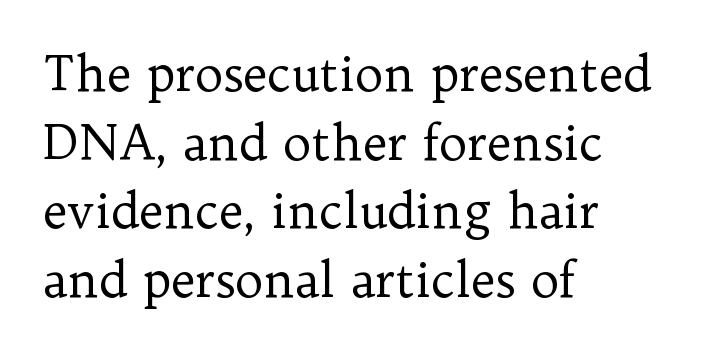
{"serif": "yes", "italic": "no", "bold": "no", "weight": "regular", "width": "normal", "stroke_contrast": "low", "x_height": "medium", "monospaced": "no", "underline": "no", "align": "left", "line_spacing": "normal", "line_spacing_ratio": 1.43, "letter_spacing": "normal", "letter_spacing_em": 0.0, "glyph_px": 48}
